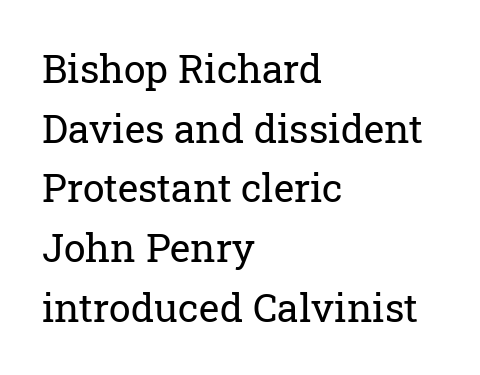
The characters display serif detailing at their extremities. The typesetting does not lean heavy: it is not bold. Every character sits straight up, as roman type does. The rag falls on the right side of this text block. Spacing between characters is what you'd get straight out of the box.
